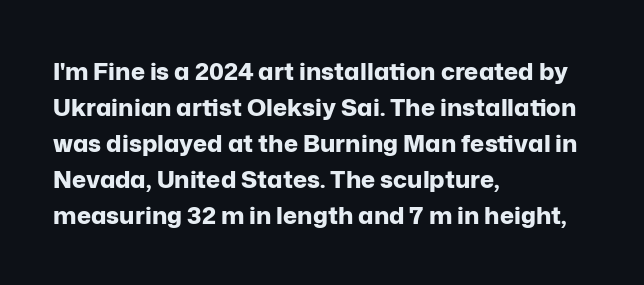
{"italic": "no", "bold": "yes", "underline": "no", "align": "left", "line_spacing": "normal", "line_spacing_ratio": 1.5, "letter_spacing": "normal", "letter_spacing_em": 0.0, "glyph_px": 24}
